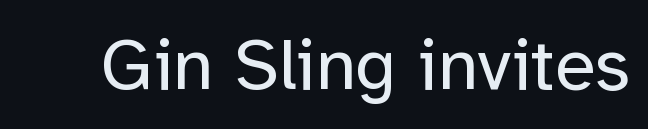
{"serif": "no", "italic": "no", "bold": "no", "weight": "regular", "width": "normal", "stroke_contrast": "low", "x_height": "medium", "monospaced": "no", "underline": "no", "letter_spacing": "normal", "letter_spacing_em": 0.0, "glyph_px": 74}
